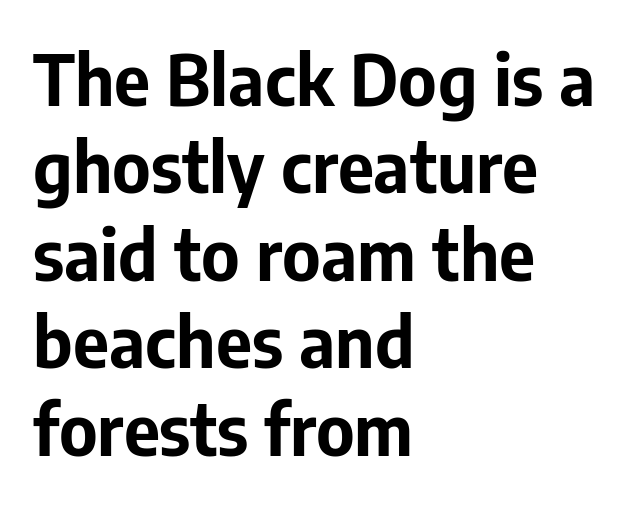
The image shows 70 px bold sans-serif type, upright; set left-aligned, normal line spacing (1.25x), normal letter spacing, not underlined; low stroke contrast and a medium x-height.
